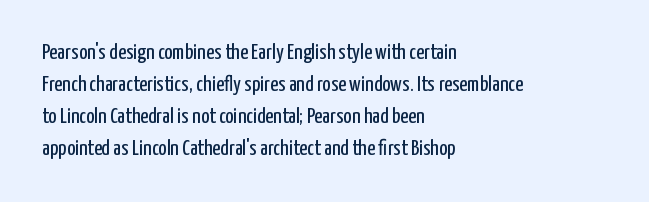
This sample uses an upright cut, with every glyph sitting square on the baseline. Check the space under the baseline: it is left empty. These lines are set flush left with a ragged right edge. Weight: not bold — regular or lighter.
